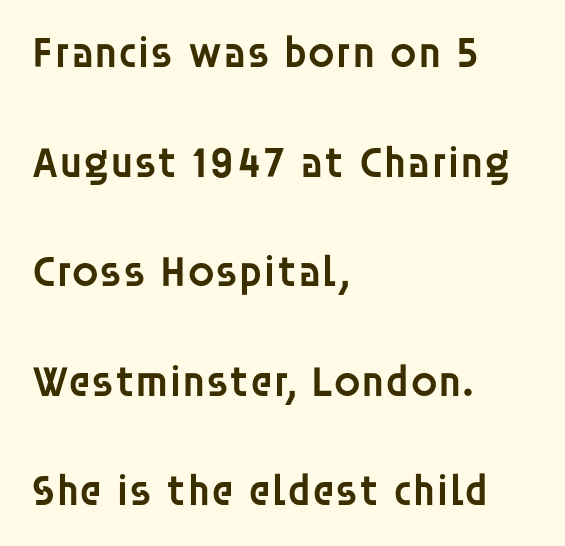
{"serif": "no", "italic": "no", "bold": "semi", "weight": "semibold", "width": "normal", "stroke_contrast": "low", "x_height": "large", "monospaced": "no", "underline": "no", "align": "left", "line_spacing": "loose", "line_spacing_ratio": 2.49, "letter_spacing": "normal", "letter_spacing_em": 0.0, "glyph_px": 44}
